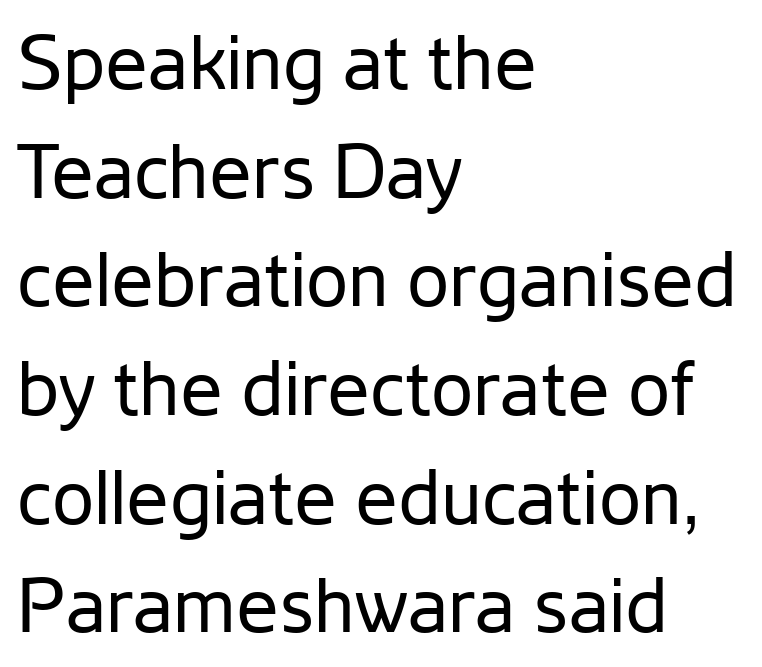
Q: Is the text bold? A: No.
Q: Is the text italic (slanted)? A: No, it is upright.
Q: Is the typeface a serif or a sans-serif typeface? A: Sans-serif.
Q: Is the text underlined? A: No.
Q: How is the paragraph aligned? A: Left-aligned.
Q: Is the spacing between letters normal or unusually wide? A: Normal.
Q: Is the spacing between lines tight, normal or loose? A: Normal.
Q: Width (condensed, normal, or wide)? A: Normal.
Q: Stroke contrast? A: Low.
Q: x-height? A: Medium.
Q: Monospaced? A: No.
